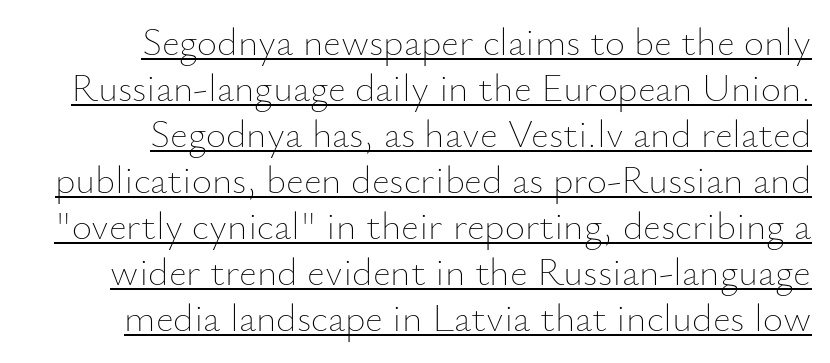
Nothing heavy about these letters — not bold at all. Horizontally, the lines are justified to the trailing edge only. The specimen includes a rule beneath the text block's lines. The rendering uses natural spacing where letterforms have individual widths. The gaps between neighbouring characters are ordinary and unremarkable.
